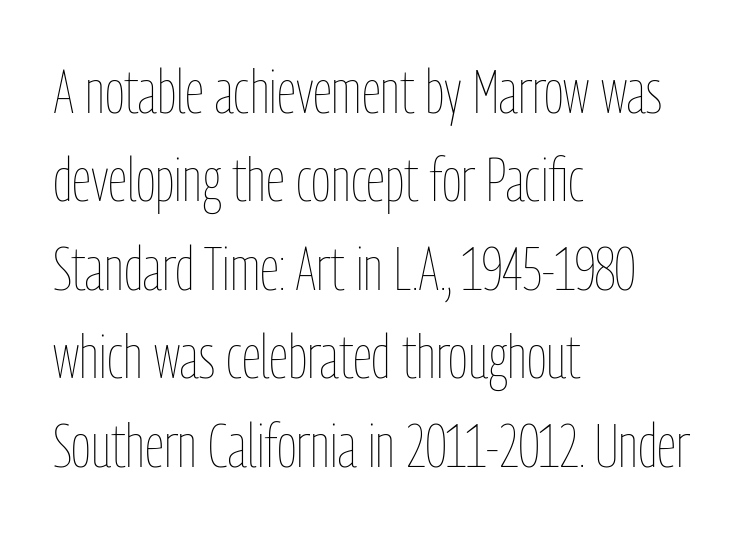
{"italic": "no", "bold": "no", "weight": "thin", "width": "condensed", "stroke_contrast": "low", "x_height": "medium", "monospaced": "no", "underline": "no", "align": "left", "line_spacing": "normal", "line_spacing_ratio": 1.45, "letter_spacing": "normal", "letter_spacing_em": 0.0, "glyph_px": 61}
